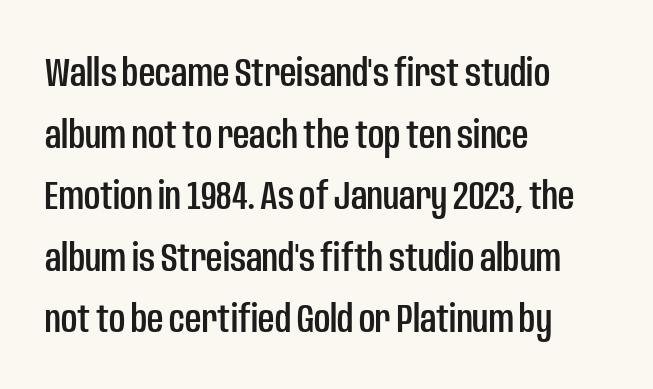
The image shows 40 px condensed sans-serif type, upright; set left-aligned, normal line spacing (1.54x), normal letter spacing, not underlined; low stroke contrast and a large x-height.
